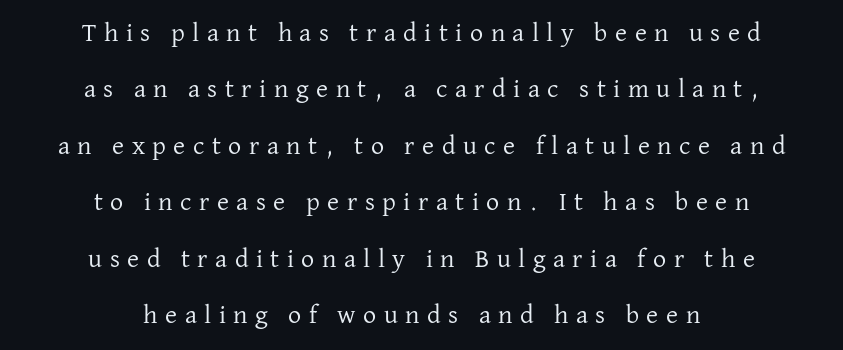
The image shows 26 px text type, upright; set centered, loose line spacing (2.17x), unusually wide letter spacing (+0.29 em), not underlined.
